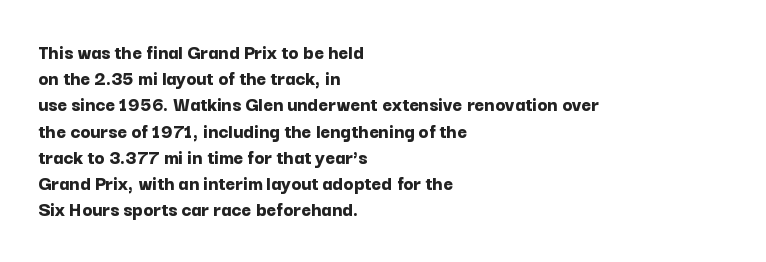
{"italic": "no", "bold": "yes", "underline": "no", "align": "left", "line_spacing": "normal", "line_spacing_ratio": 1.25, "letter_spacing": "normal", "letter_spacing_em": 0.0, "glyph_px": 21}
